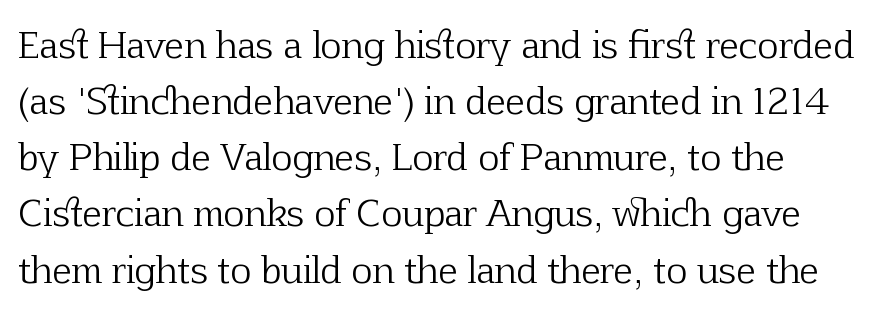
This is the regular roman posture of the typeface. The space beneath each line is pristine and unruled. You could call the tracking neutral — neither tight nor loose. This reads as an unemphasized weight, regular at the heaviest. These lines are rendered in a variable-pitch font. Leading matches the norm, producing a regular column.
